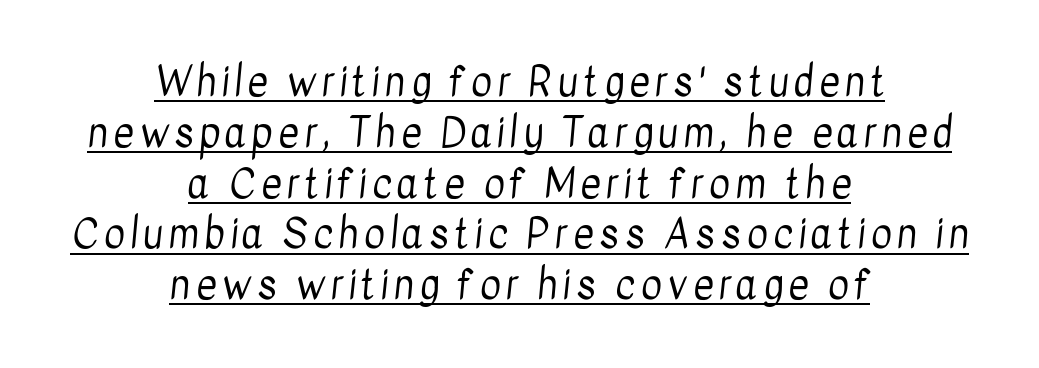
Q: Is the text bold? A: No.
Q: Is the typeface a serif or a sans-serif typeface? A: Sans-serif.
Q: Is the text underlined? A: Yes.
Q: How is the paragraph aligned? A: Centered.
Q: Is the spacing between lines tight, normal or loose? A: Normal.
Q: Width (condensed, normal, or wide)? A: Condensed.
Q: Stroke contrast? A: Low.
Q: x-height? A: Medium.
Q: Monospaced? A: No.
